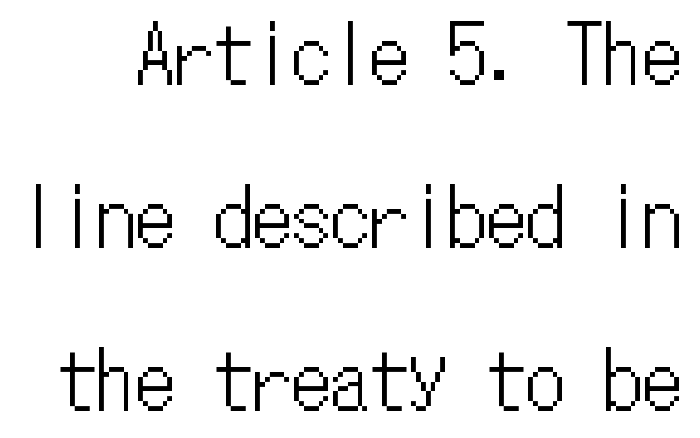
Every character here occupies the same horizontal width, giving the sample a typewriter-like rhythm. The lines are spread far apart with generous leading. Characters follow at the spacing the type designer built in. Italic? Not at all — the glyphs are vertical.
